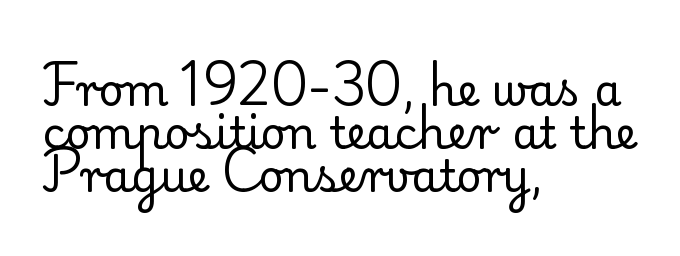
{"serif": "yes", "italic": "no", "bold": "no", "weight": "regular", "width": "normal", "stroke_contrast": "low", "x_height": "small", "monospaced": "no", "underline": "no", "align": "left", "line_spacing": "tight", "line_spacing_ratio": 0.98, "letter_spacing": "normal", "letter_spacing_em": 0.0, "glyph_px": 44}
